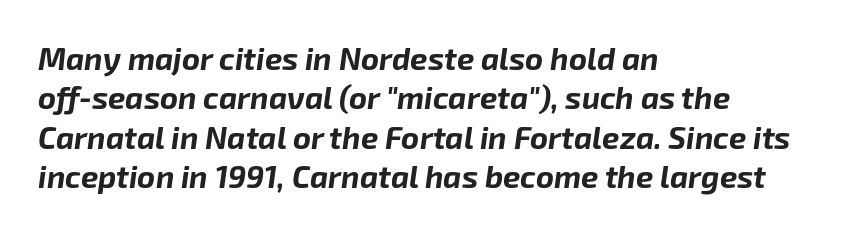
The image shows 31 px bold type, italic (leaning right); set left-aligned, normal line spacing (1.27x), normal letter spacing, not underlined; low stroke contrast and a medium x-height.
